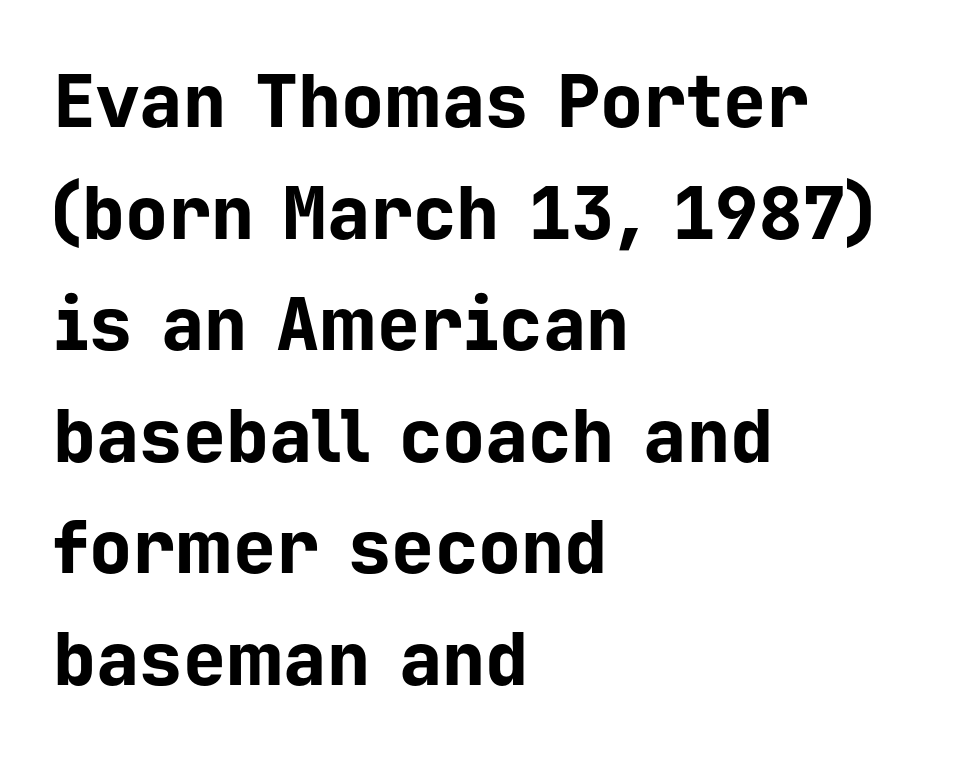
{"serif": "no", "italic": "no", "bold": "yes", "weight": "bold", "width": "normal", "stroke_contrast": "low", "x_height": "medium", "monospaced": "yes", "underline": "no", "align": "left", "line_spacing": "normal", "line_spacing_ratio": 1.55, "letter_spacing": "normal", "letter_spacing_em": 0.0, "glyph_px": 72}
